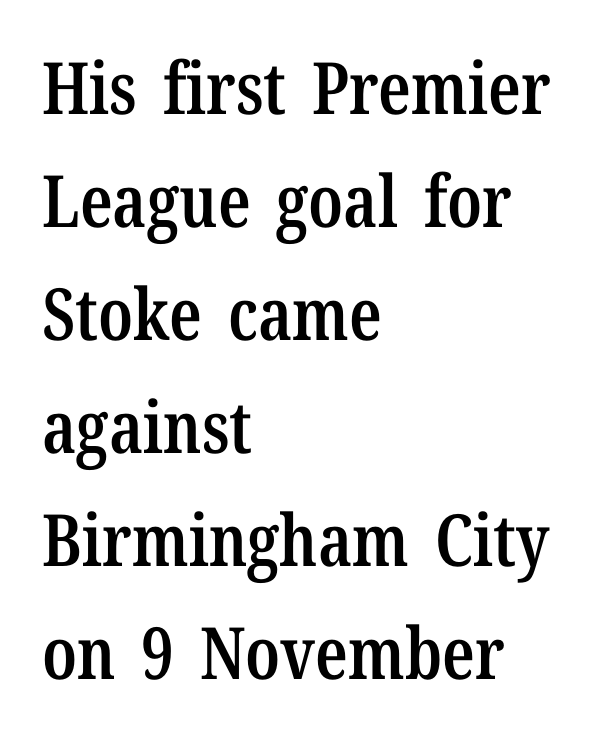
Type without underlining. Moderately thickened strokes mark this as semibold type. The characters display serif detailing at their extremities. Is this a fixed-width face? No — the glyphs have proportional, varying widths.
